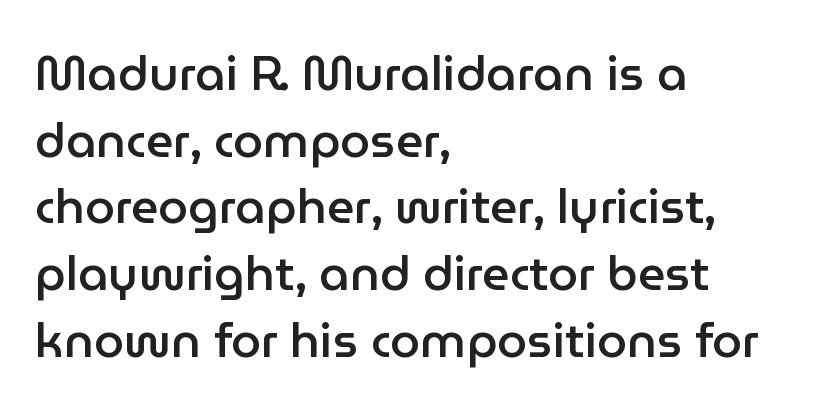
Q: Is the text bold? A: Semi-bold.
Q: Is the text italic (slanted)? A: No, it is upright.
Q: Is the typeface a serif or a sans-serif typeface? A: Sans-serif.
Q: Is the text underlined? A: No.
Q: How is the paragraph aligned? A: Left-aligned.
Q: Is the spacing between letters normal or unusually wide? A: Normal.
Q: Is the spacing between lines tight, normal or loose? A: Normal.
Q: Width (condensed, normal, or wide)? A: Normal.
Q: Stroke contrast? A: Low.
Q: x-height? A: Medium.
Q: Monospaced? A: No.
